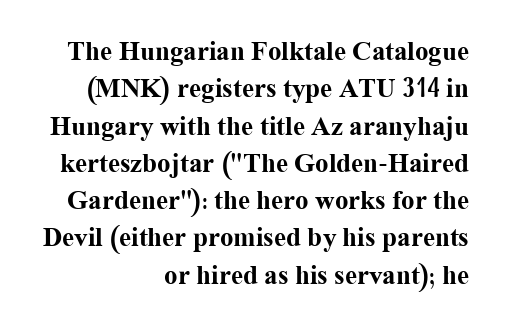
Q: Is the text bold? A: Yes.
Q: Is the text italic (slanted)? A: No, it is upright.
Q: Is the text underlined? A: No.
Q: How is the paragraph aligned? A: Right-aligned.
Q: Is the spacing between letters normal or unusually wide? A: Normal.
Q: Is the spacing between lines tight, normal or loose? A: Normal.
